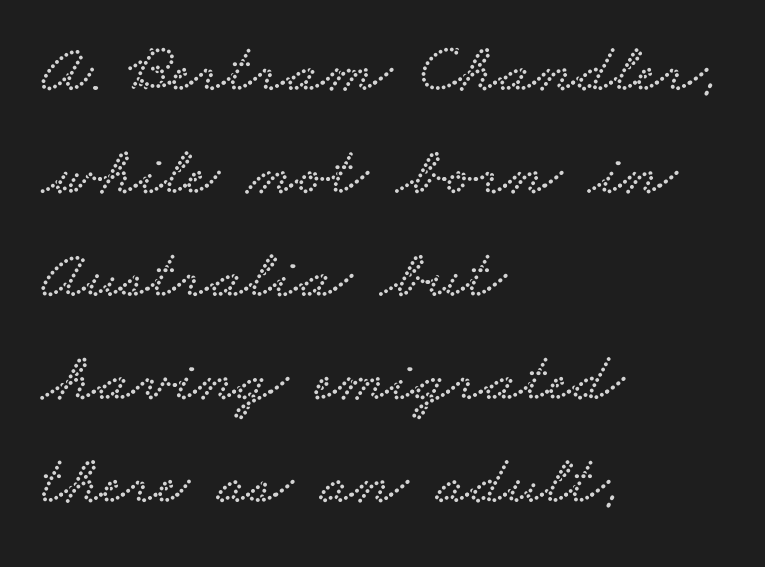
{"serif": "yes", "width": "wide", "stroke_contrast": "low", "x_height": "small", "monospaced": "no", "underline": "no", "align": "left", "line_spacing": "normal", "line_spacing_ratio": 1.47, "letter_spacing": "normal", "letter_spacing_em": 0.0, "glyph_px": 70}
